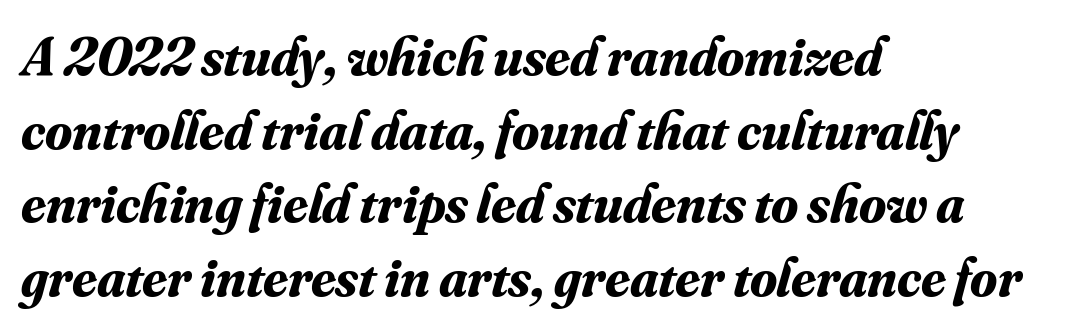
These lines keep a tight, regular rhythm from letter to letter. The passage shown is typeset with a serif family. Varying glyph widths throughout — classic text-font behaviour. Each glyph is drawn with heavy, bold strokes. Any mark beneath the type? The region is blank. Line beginnings align vertically; line endings do not.
